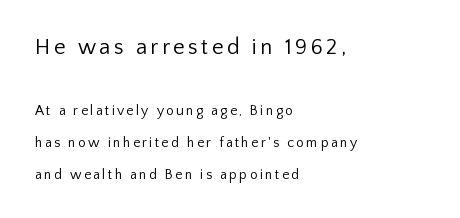
Check the space under the baseline: it is left empty. The letters in the upper block stand taller than those in the block below. The letters look calm and open, with moderate or lighter stems. Interline gaps are noticeably wide in this sample. Each line starts at the same left margin while the right side varies. This sample uses an upright cut, with every glyph sitting square on the baseline.
